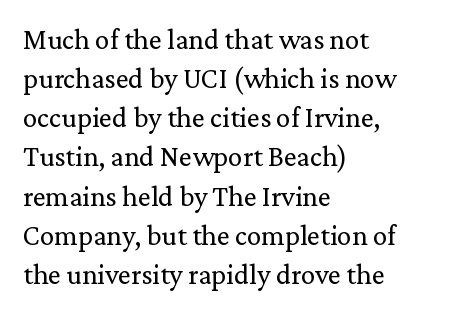
The image shows 29 px regular-weight serif type, upright; set left-aligned, normal line spacing (1.35x), normal letter spacing, not underlined; medium stroke contrast and a medium x-height.
